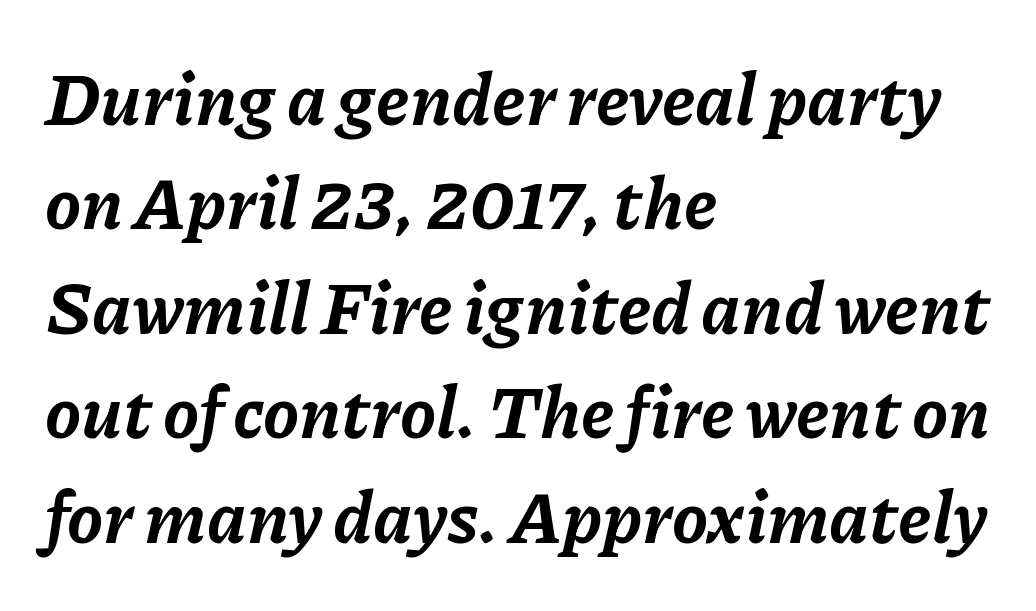
Q: Is the text bold? A: Yes.
Q: Is the text italic (slanted)? A: Yes, it leans right by about 11 degrees.
Q: Is the text underlined? A: No.
Q: How is the paragraph aligned? A: Left-aligned.
Q: Is the spacing between letters normal or unusually wide? A: Normal.
Q: Is the spacing between lines tight, normal or loose? A: Normal.
Q: Width (condensed, normal, or wide)? A: Normal.
Q: Stroke contrast? A: Low.
Q: x-height? A: Medium.
Q: Monospaced? A: No.
